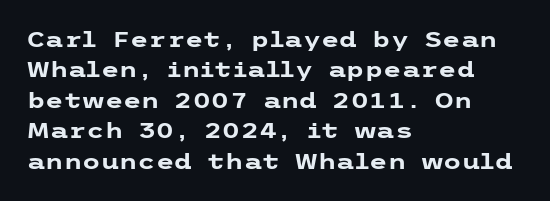
The image shows 21 px bold type, upright; set left-aligned, normal line spacing (1.45x), normal letter spacing, not underlined.
